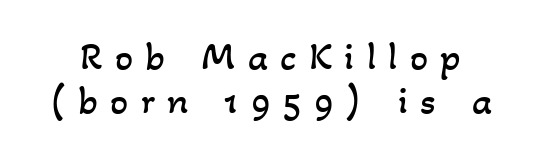
Q: Is the text bold? A: No.
Q: Is the text underlined? A: No.
Q: Is the spacing between letters normal or unusually wide? A: Unusually wide.
Q: Is the spacing between lines tight, normal or loose? A: Tight.
Q: Width (condensed, normal, or wide)? A: Normal.
Q: Stroke contrast? A: Low.
Q: x-height? A: Small.
Q: Monospaced? A: No.
